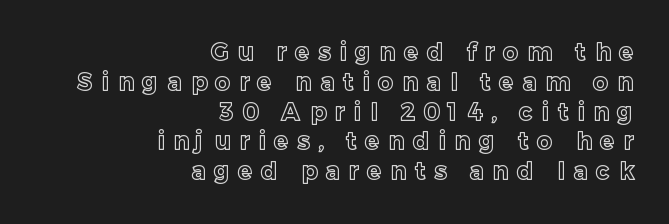
Lines of text with bare space underneath. Quick note: not italic, upright. Tracking value appears strongly positive — letters spread wide. The text block is weighted toward the right margin, trailing off unevenly leftward.
